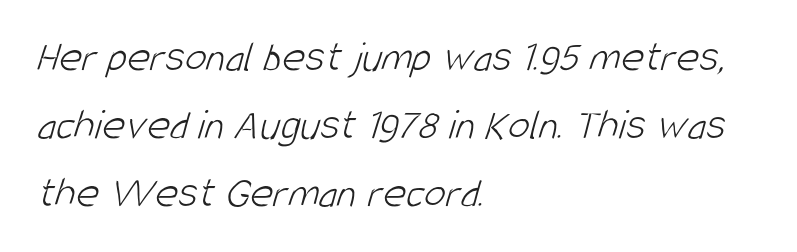
Q: Is the text bold? A: No.
Q: Is the typeface a serif or a sans-serif typeface? A: Sans-serif.
Q: Is the text underlined? A: No.
Q: How is the paragraph aligned? A: Left-aligned.
Q: Is the spacing between letters normal or unusually wide? A: Normal.
Q: Is the spacing between lines tight, normal or loose? A: Normal.
Q: Width (condensed, normal, or wide)? A: Condensed.
Q: Stroke contrast? A: Low.
Q: x-height? A: Large.
Q: Monospaced? A: No.
